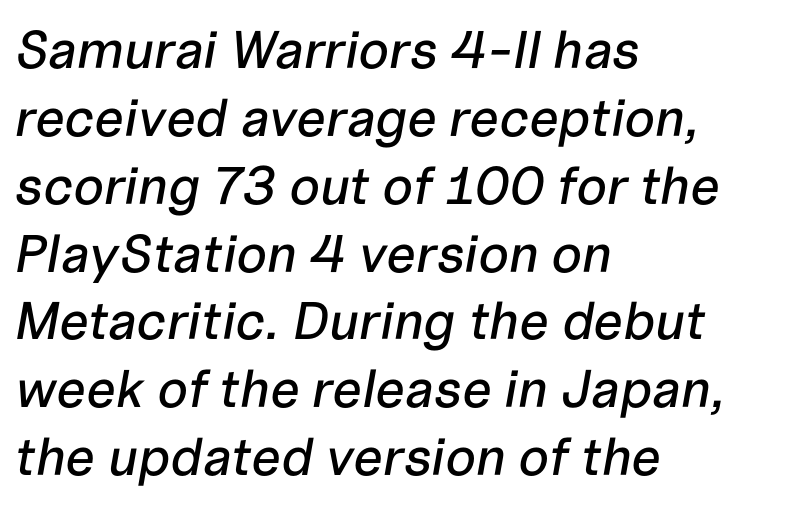
Q: Is the text italic (slanted)? A: Yes, it leans right by about 10 degrees.
Q: Is the text underlined? A: No.
Q: How is the paragraph aligned? A: Left-aligned.
Q: Is the spacing between letters normal or unusually wide? A: Normal.
Q: Is the spacing between lines tight, normal or loose? A: Normal.
Q: Width (condensed, normal, or wide)? A: Normal.
Q: Stroke contrast? A: Low.
Q: x-height? A: Medium.
Q: Monospaced? A: No.
